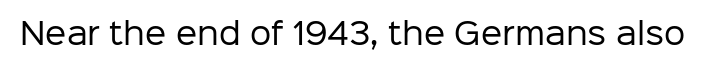
The image shows 30 px regular-weight sans-serif type, upright; set normal letter spacing, not underlined; low stroke contrast and a medium x-height.
